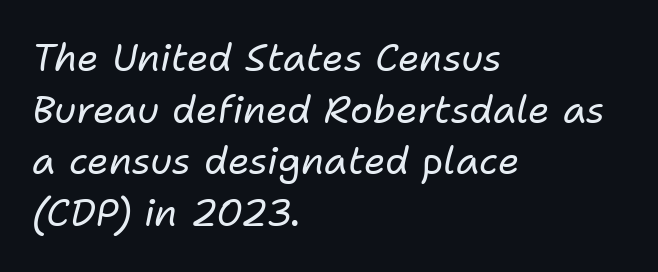
{"italic": "yes", "lean": "right", "slant_degrees": 11, "bold": "no", "weight": "regular", "width": "normal", "stroke_contrast": "low", "x_height": "medium", "monospaced": "no", "underline": "no", "align": "left", "line_spacing": "normal", "line_spacing_ratio": 1.36, "letter_spacing": "normal", "letter_spacing_em": 0.0, "glyph_px": 38}
